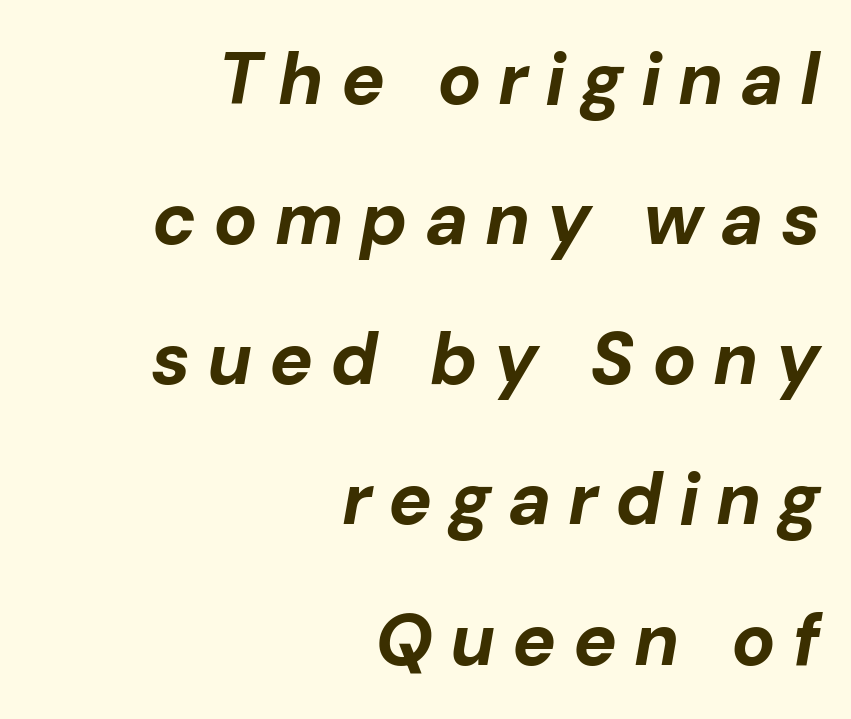
The letters are slanted; this is an italic face. Character widths vary here, with narrow letters taking less room than wide ones. You'd pick this weight for a headline — it's a proper bold. The text block is weighted toward the right margin, trailing off unevenly leftward. Reading down the column, the eye jumps a long way to each next line. Quick note: underline off.
